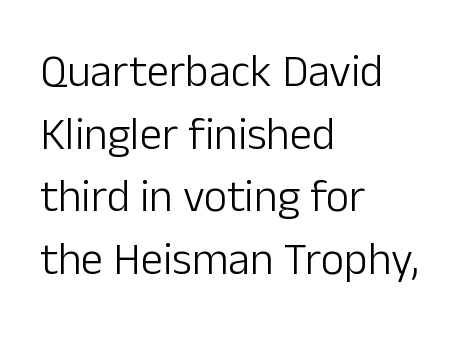
{"serif": "no", "italic": "no", "bold": "no", "weight": "light", "width": "normal", "stroke_contrast": "low", "x_height": "medium", "monospaced": "no", "underline": "no", "align": "left", "line_spacing": "normal", "line_spacing_ratio": 1.39, "letter_spacing": "normal", "letter_spacing_em": 0.0, "glyph_px": 45}
